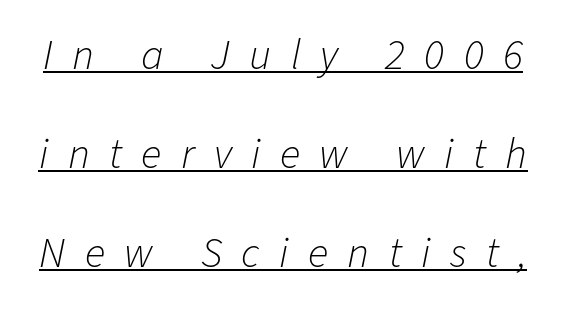
Airy leading. Designer's note — italics engaged. Nothing heavy about these letters — not bold at all. The rendering inserts visible extra space after every character.
